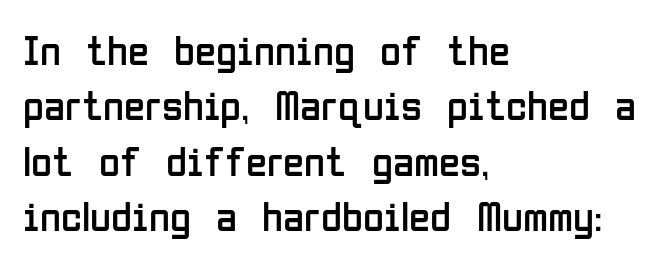
{"serif": "no", "italic": "no", "bold": "no", "weight": "regular", "width": "condensed", "stroke_contrast": "low", "x_height": "medium", "monospaced": "no", "underline": "no", "align": "left", "line_spacing": "normal", "line_spacing_ratio": 1.29, "letter_spacing": "normal", "letter_spacing_em": 0.0, "glyph_px": 43}
